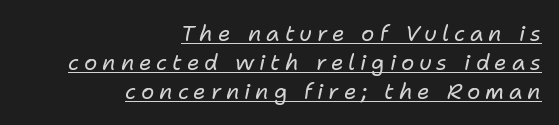
Typeset ragged left — the right edge is the straight one. The lines sit at an ordinary, default distance from one another. Does a line run under the words? Yes, clearly. The face used here is rendered with a markedly widened letterfit.
